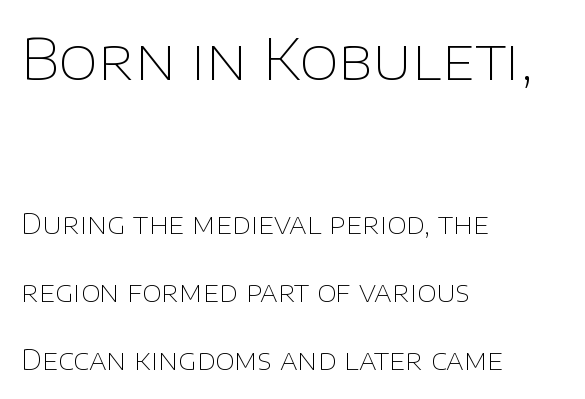
The image shows 57 px thin sans-serif type, upright; set left-aligned, loose line spacing (2.43x), normal letter spacing, not underlined; the first (top) block is 2.04x larger; low stroke contrast and a large x-height.
